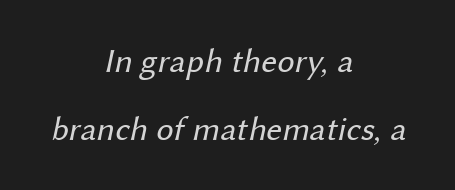
Q: Is the text bold? A: No.
Q: Is the typeface a serif or a sans-serif typeface? A: Sans-serif.
Q: Is the text underlined? A: No.
Q: How is the paragraph aligned? A: Centered.
Q: Is the spacing between letters normal or unusually wide? A: Normal.
Q: Is the spacing between lines tight, normal or loose? A: Loose.
Q: Width (condensed, normal, or wide)? A: Normal.
Q: Stroke contrast? A: Medium.
Q: x-height? A: Medium.
Q: Monospaced? A: No.
